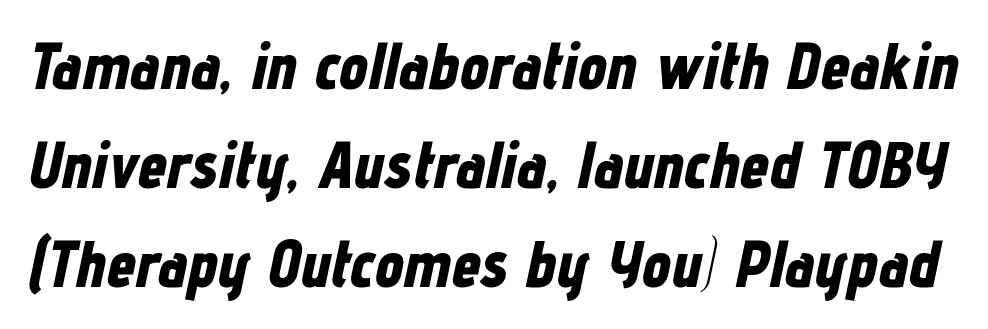
{"italic": "yes", "lean": "right", "slant_degrees": 12, "bold": "yes", "weight": "bold", "width": "condensed", "stroke_contrast": "low", "x_height": "medium", "monospaced": "no", "underline": "no", "line_spacing": "normal", "line_spacing_ratio": 1.52, "letter_spacing": "normal", "letter_spacing_em": 0.0, "glyph_px": 65}
